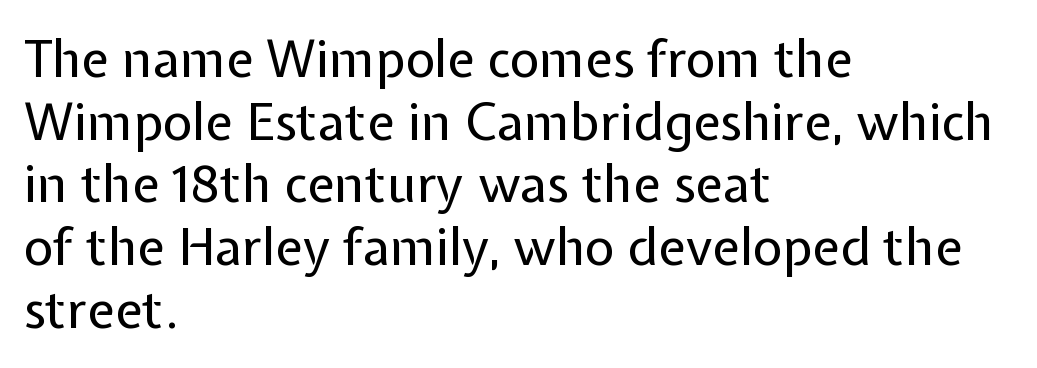
The image shows 51 px regular-weight sans-serif type, upright; set left-aligned, line spacing 1.23x, normal letter spacing, not underlined; low stroke contrast and a medium x-height.
